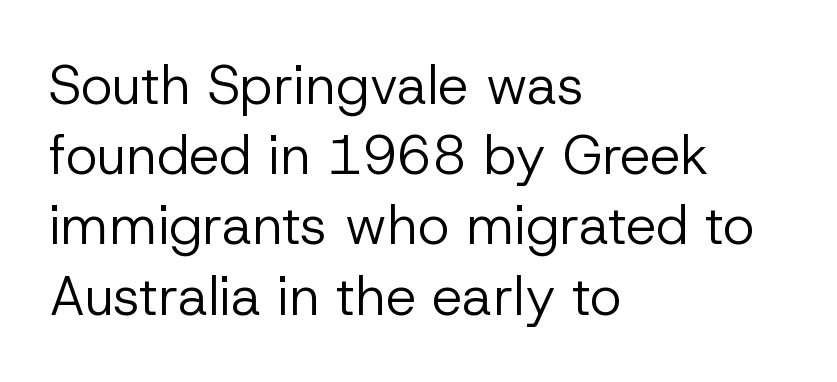
The image shows 54 px regular-weight sans-serif type, upright; set left-aligned, normal line spacing (1.3x), normal letter spacing, not underlined; low stroke contrast and a medium x-height.
